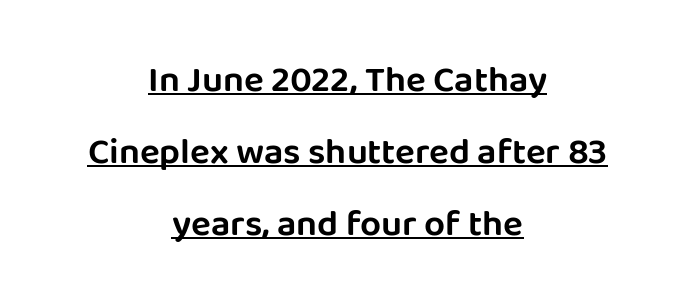
Q: Is the text italic (slanted)? A: No, it is upright.
Q: Is the typeface a serif or a sans-serif typeface? A: Sans-serif.
Q: Is the text underlined? A: Yes.
Q: How is the paragraph aligned? A: Centered.
Q: Is the spacing between letters normal or unusually wide? A: Normal.
Q: Is the spacing between lines tight, normal or loose? A: Loose.
Q: Width (condensed, normal, or wide)? A: Normal.
Q: Stroke contrast? A: Low.
Q: x-height? A: Large.
Q: Monospaced? A: No.
